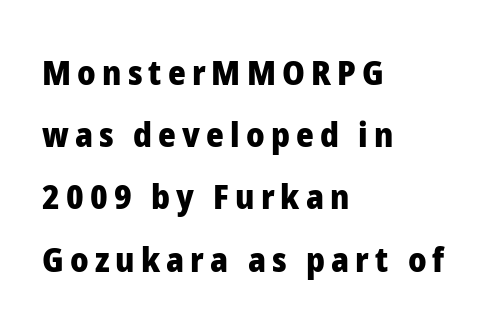
These lines stack with their left ends in a neat column. A bare baseline throughout the passage. These lines were composed using upright roman letters. I'd call this a sans setting — the letters go barefoot.
